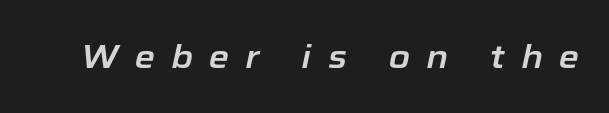
Q: Is the text italic (slanted)? A: Yes, it leans right by about 12 degrees.
Q: Is the text underlined? A: No.
Q: Is the spacing between letters normal or unusually wide? A: Unusually wide.
Q: Width (condensed, normal, or wide)? A: Normal.
Q: Stroke contrast? A: Low.
Q: x-height? A: Medium.
Q: Monospaced? A: No.
